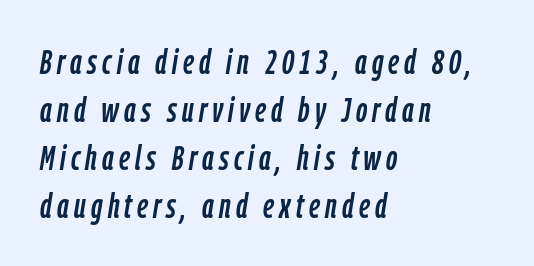
{"italic": "yes", "lean": "right", "slant_degrees": 9, "width": "condensed", "stroke_contrast": "low", "x_height": "medium", "monospaced": "no", "underline": "no", "align": "left", "line_spacing": "normal", "line_spacing_ratio": 1.37, "glyph_px": 35}
